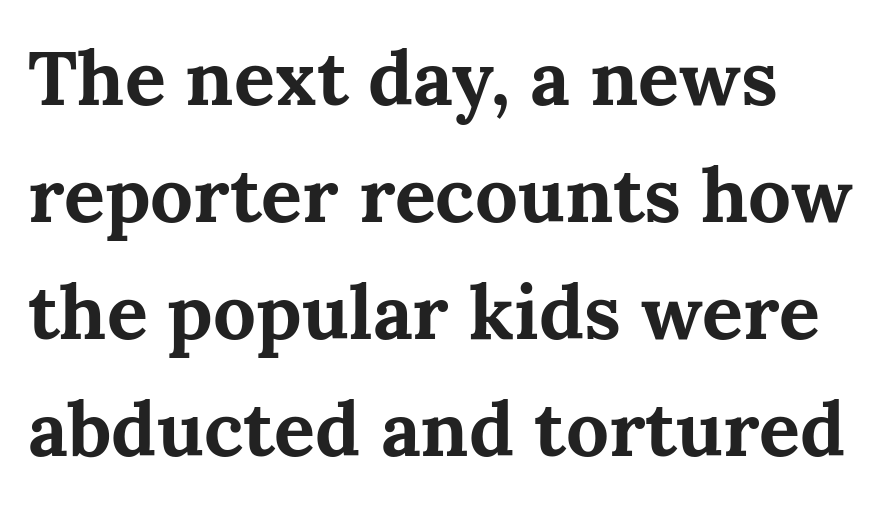
Q: Is the text bold? A: Yes.
Q: Is the text italic (slanted)? A: No, it is upright.
Q: Is the typeface a serif or a sans-serif typeface? A: Serif.
Q: Is the text underlined? A: No.
Q: How is the paragraph aligned? A: Left-aligned.
Q: Is the spacing between letters normal or unusually wide? A: Normal.
Q: Is the spacing between lines tight, normal or loose? A: Normal.
Q: Width (condensed, normal, or wide)? A: Normal.
Q: Stroke contrast? A: Medium.
Q: x-height? A: Medium.
Q: Monospaced? A: No.
